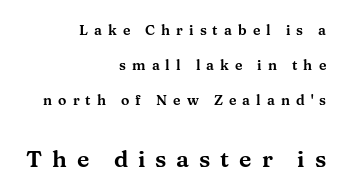
The letterforms stand isolated, each surrounded by extra space. The font's upright variant was chosen for this text. What's the leading like? Stretched, with rows far apart. Just letters on the line, the space beneath them empty. Caption: multi-line text, flush right, ragged left. Which chunk is bigger? The second one — the bottom block dwarfs the top.
